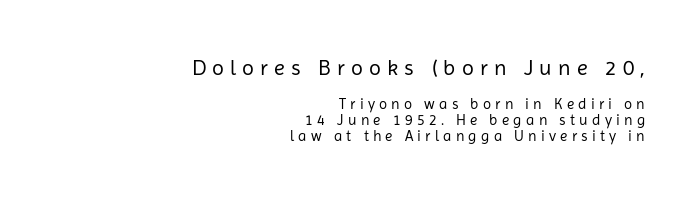
Notice how descenders almost collide with the ascenders below — that's tight leading. Type without underlining. The cut favours lightness, reaching ordinary text weight at its darkest. Note: larger setting up top, smaller setting below. Posture: vertical. The paragraph has a hard right edge and a soft left edge.
